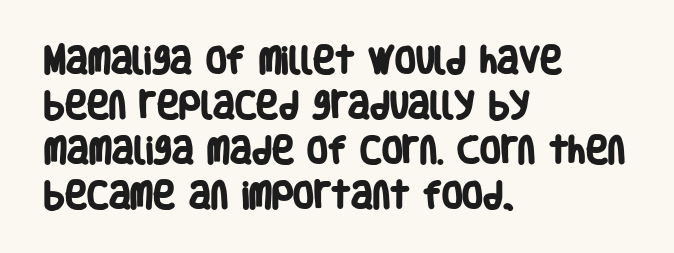
Every letter is thick-stroked: bold, no question. Compared with typical paragraphs, the rows here are spaced about the same. Serifs: no, the terminals of the letterforms are clean. Is this a fixed-width face? No — the glyphs have proportional, varying widths. How are the letters spaced? Ordinarily, with no added tracking. The compositor pushed each line to the left boundary.
